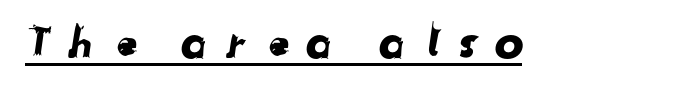
Is this a fixed-width face? No — the glyphs have proportional, varying widths. Each line of the rendering has a horizontal stroke beneath the glyphs. Glyph-to-glyph distance is far greater than everyday printed text. The text was rendered using a sans face with plain stroke endings.
